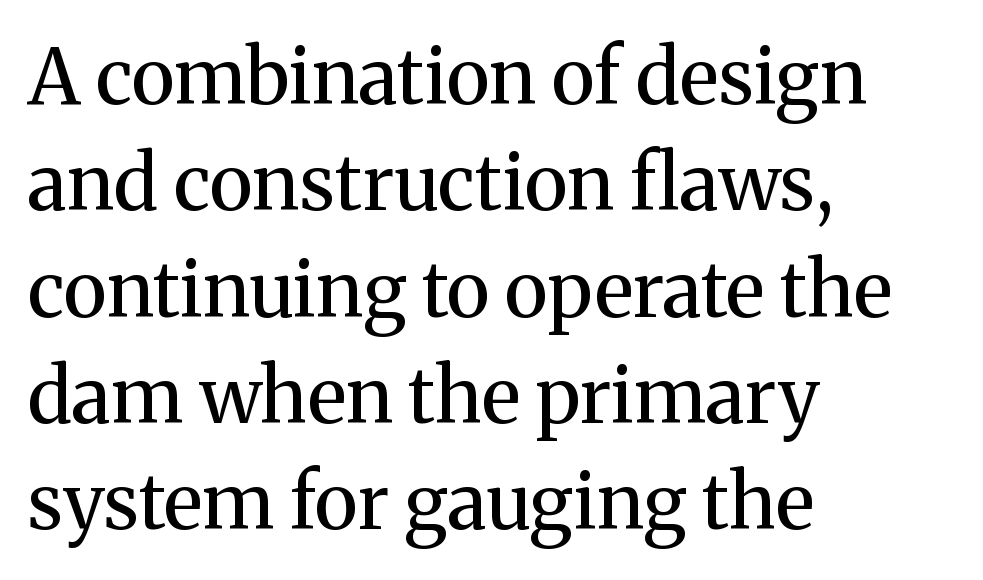
The image shows 77 px regular-weight serif type, upright; set left-aligned, normal line spacing (1.38x), normal letter spacing, not underlined; medium stroke contrast and a medium x-height.
